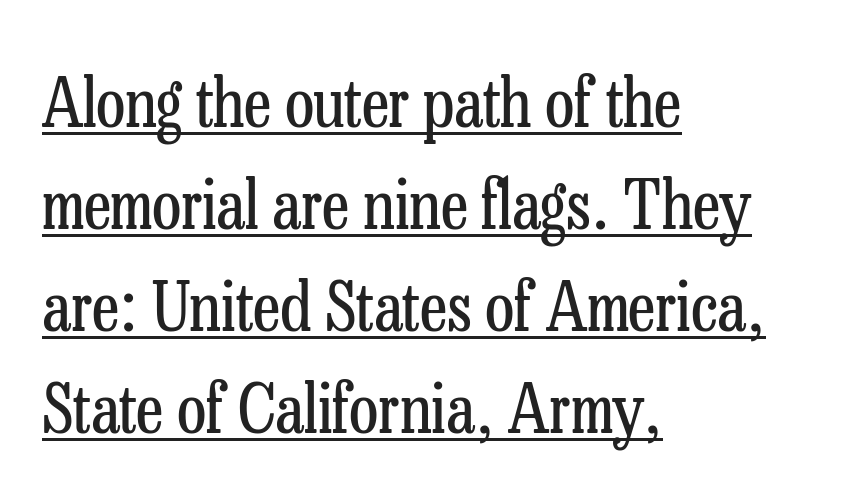
Q: Is the text bold? A: No.
Q: Is the text italic (slanted)? A: No, it is upright.
Q: Is the typeface a serif or a sans-serif typeface? A: Serif.
Q: Is the text underlined? A: Yes.
Q: How is the paragraph aligned? A: Left-aligned.
Q: Is the spacing between letters normal or unusually wide? A: Normal.
Q: Is the spacing between lines tight, normal or loose? A: Normal.
Q: Width (condensed, normal, or wide)? A: Condensed.
Q: Stroke contrast? A: Low.
Q: x-height? A: Medium.
Q: Monospaced? A: No.
